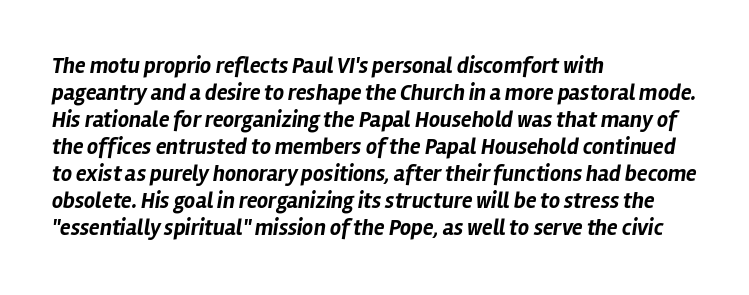
Q: Is the text bold? A: Yes.
Q: Is the text italic (slanted)? A: Yes, it leans right by about 12 degrees.
Q: Is the text underlined? A: No.
Q: How is the paragraph aligned? A: Left-aligned.
Q: Is the spacing between letters normal or unusually wide? A: Normal.
